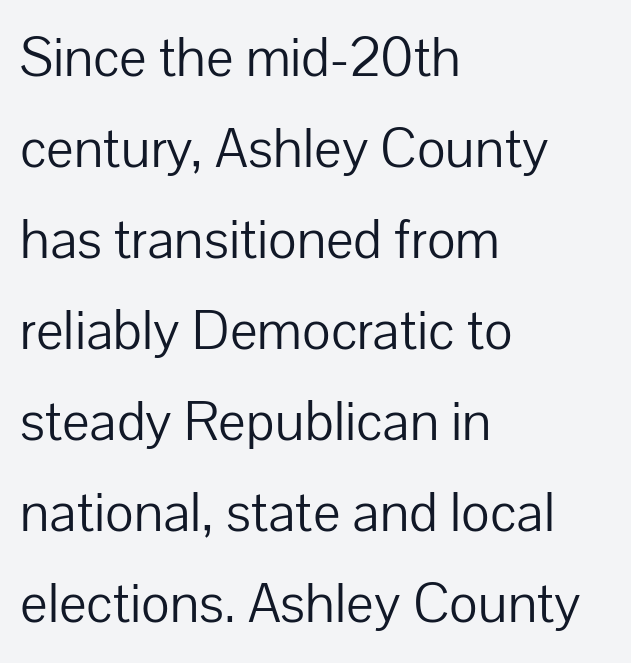
{"serif": "no", "italic": "no", "bold": "no", "weight": "light", "width": "normal", "stroke_contrast": "low", "x_height": "medium", "monospaced": "no", "underline": "no", "align": "left", "line_spacing": "normal", "line_spacing_ratio": 1.57, "letter_spacing": "normal", "letter_spacing_em": 0.0, "glyph_px": 58}
